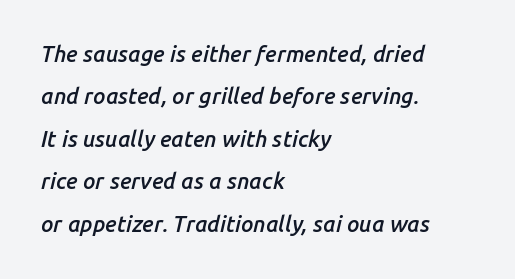
The image shows 22 px text type, italic (leaning right); set left-aligned, loose line spacing (1.93x), normal letter spacing, not underlined.
